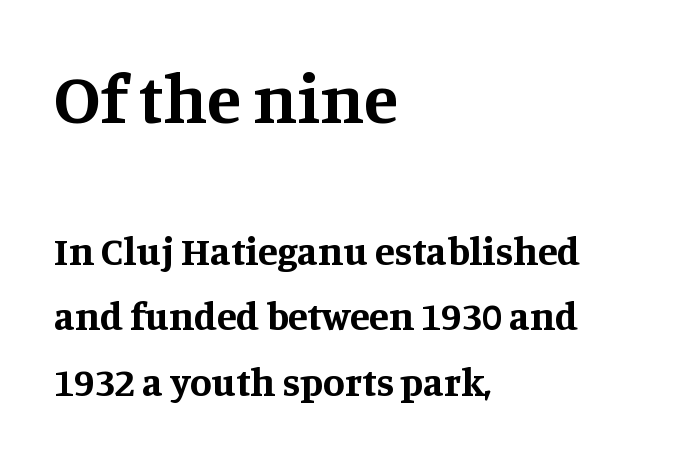
Q: Is the text bold? A: Yes.
Q: Is the text italic (slanted)? A: No, it is upright.
Q: Is the typeface a serif or a sans-serif typeface? A: Serif.
Q: Is the text underlined? A: No.
Q: How is the paragraph aligned? A: Left-aligned.
Q: Is the spacing between letters normal or unusually wide? A: Normal.
Q: Is the spacing between lines tight, normal or loose? A: Normal.
Q: Which block of text is set in a larger size, the first (top) or the second (bottom)? A: The first (top) one.
Q: Width (condensed, normal, or wide)? A: Normal.
Q: Stroke contrast? A: Medium.
Q: x-height? A: Large.
Q: Monospaced? A: No.
